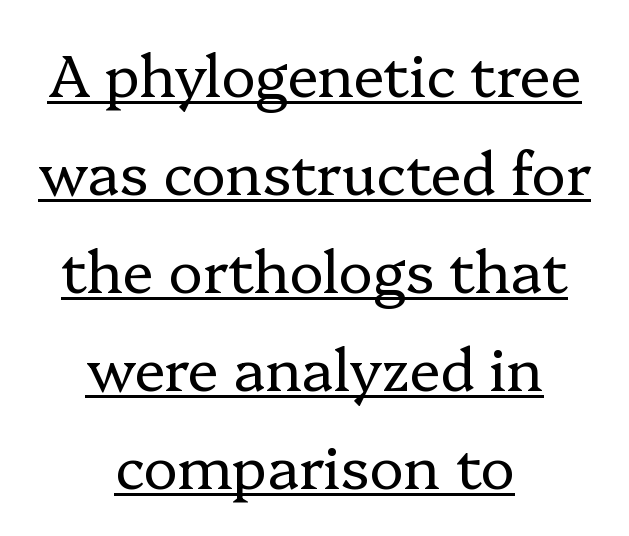
The image shows 58 px regular-weight serif type, upright; set centered, normal line spacing (1.69x), normal letter spacing, underlined; low stroke contrast and a medium x-height.
